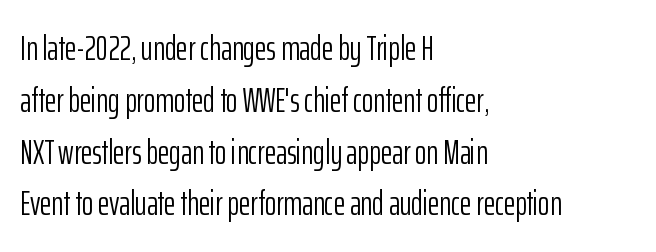
The image shows 35 px light, condensed sans-serif type, upright; set left-aligned, normal line spacing (1.48x), normal letter spacing, not underlined; low stroke contrast and a medium x-height.
